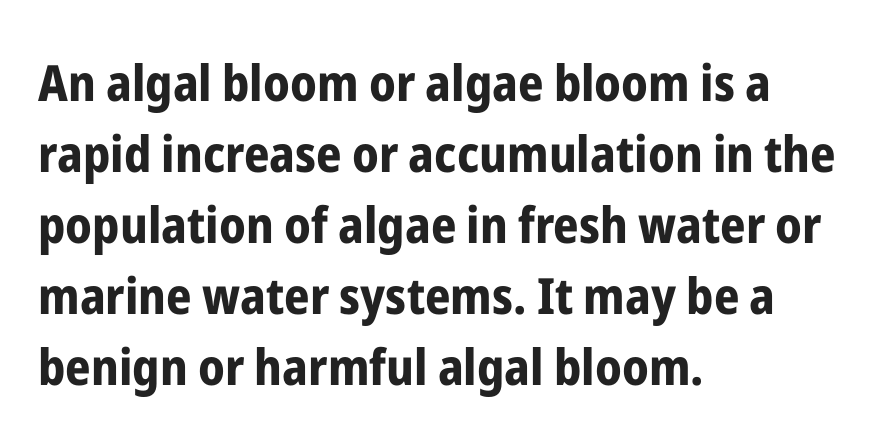
Do the characters align in a grid? No, the font is proportional. Vertically, the passage feels balanced, rows spaced as you'd expect. As a designer I'd log this as weight 700, bold. The typography opts for an upright posture over an oblique one. Nothing sits at the stroke ends, so this counts as sans-serif.
